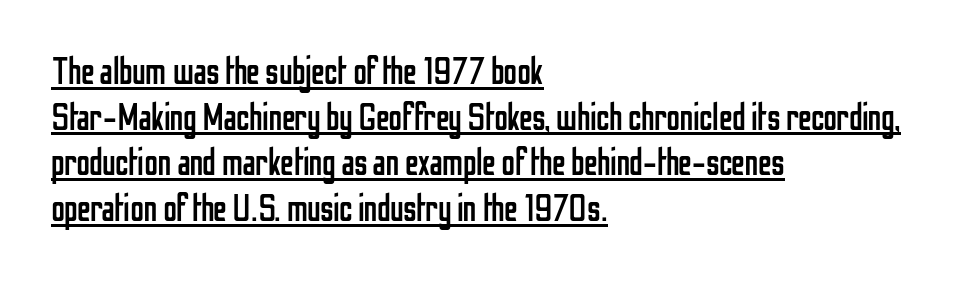
Q: Is the text bold? A: No.
Q: Is the text italic (slanted)? A: No, it is upright.
Q: Is the typeface a serif or a sans-serif typeface? A: Sans-serif.
Q: Is the text underlined? A: Yes.
Q: How is the paragraph aligned? A: Left-aligned.
Q: Is the spacing between letters normal or unusually wide? A: Normal.
Q: Width (condensed, normal, or wide)? A: Condensed.
Q: Stroke contrast? A: Low.
Q: x-height? A: Medium.
Q: Monospaced? A: No.
